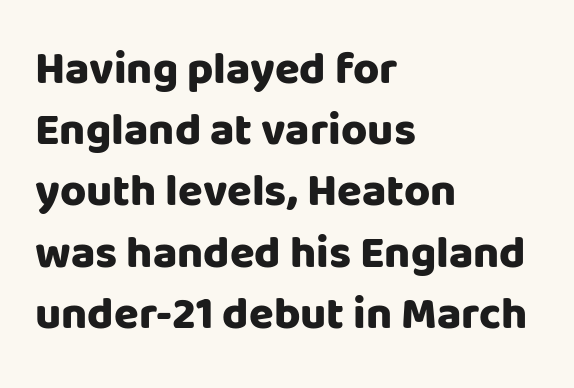
The image shows 45 px heavy sans-serif type, upright; set left-aligned, normal line spacing (1.36x), normal letter spacing, not underlined; low stroke contrast and a large x-height.
